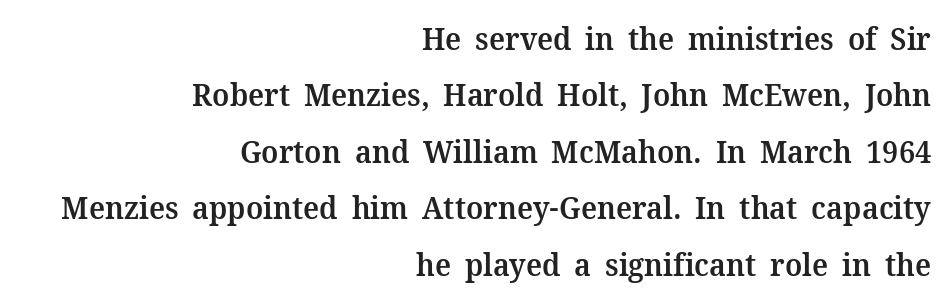
Looks like regular typesetting: each glyph gets only the width it needs. The axis of the letterforms is exactly vertical. Type without underlining. There is no visible air inserted between adjacent glyphs. If you drew a ruler down the right edge, every line would touch it. Old-style or modern, the face here clearly has serifs.
